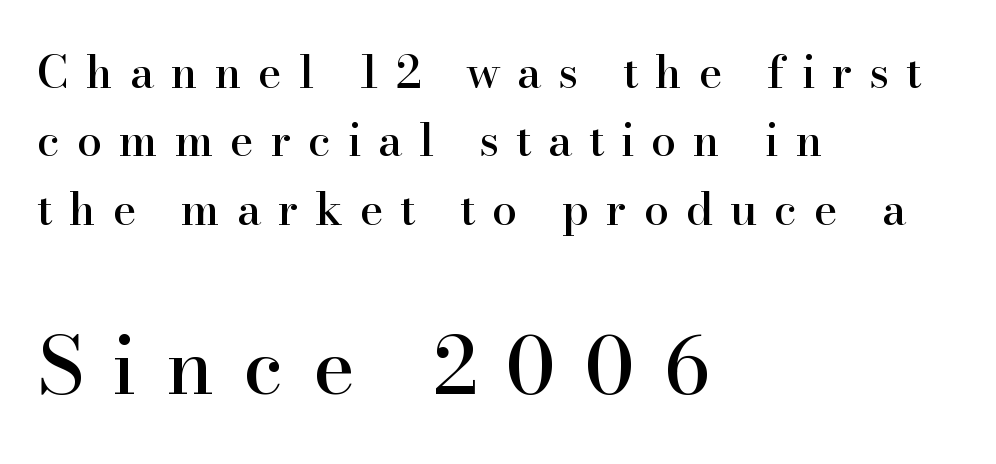
Q: Is the text italic (slanted)? A: No, it is upright.
Q: Is the typeface a serif or a sans-serif typeface? A: Serif.
Q: Is the text underlined? A: No.
Q: How is the paragraph aligned? A: Left-aligned.
Q: Is the spacing between letters normal or unusually wide? A: Unusually wide.
Q: Is the spacing between lines tight, normal or loose? A: Normal.
Q: Which block of text is set in a larger size, the first (top) or the second (bottom)? A: The second (bottom) one.
Q: Width (condensed, normal, or wide)? A: Normal.
Q: Stroke contrast? A: High.
Q: x-height? A: Small.
Q: Monospaced? A: No.
